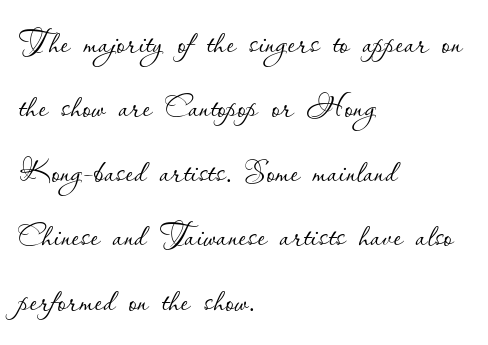
Q: Is the text bold? A: No.
Q: Is the text italic (slanted)? A: Yes.
Q: Is the text underlined? A: No.
Q: How is the paragraph aligned? A: Left-aligned.
Q: Is the spacing between letters normal or unusually wide? A: Normal.
Q: Is the spacing between lines tight, normal or loose? A: Normal.
Q: Width (condensed, normal, or wide)? A: Normal.
Q: Stroke contrast? A: Low.
Q: x-height? A: Small.
Q: Monospaced? A: No.
